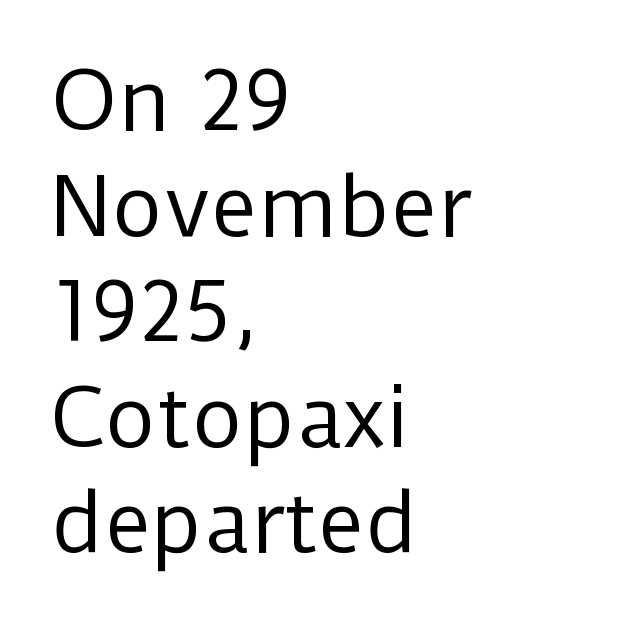
The image shows 80 px regular-weight sans-serif type, upright; set left-aligned, normal line spacing (1.32x), normal letter spacing, not underlined; low stroke contrast and a medium x-height.
